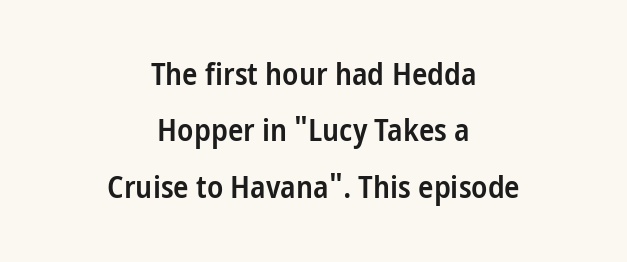
Q: Is the text bold? A: Semi-bold.
Q: Is the text italic (slanted)? A: No, it is upright.
Q: Is the typeface a serif or a sans-serif typeface? A: Sans-serif.
Q: Is the text underlined? A: No.
Q: How is the paragraph aligned? A: Centered.
Q: Is the spacing between letters normal or unusually wide? A: Normal.
Q: Width (condensed, normal, or wide)? A: Condensed.
Q: Stroke contrast? A: Low.
Q: x-height? A: Medium.
Q: Monospaced? A: No.
